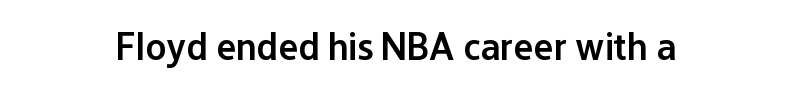
{"serif": "no", "italic": "no", "bold": "semi", "weight": "semibold", "width": "normal", "stroke_contrast": "low", "x_height": "medium", "monospaced": "no", "underline": "no", "letter_spacing": "normal", "letter_spacing_em": 0.0, "glyph_px": 38}
